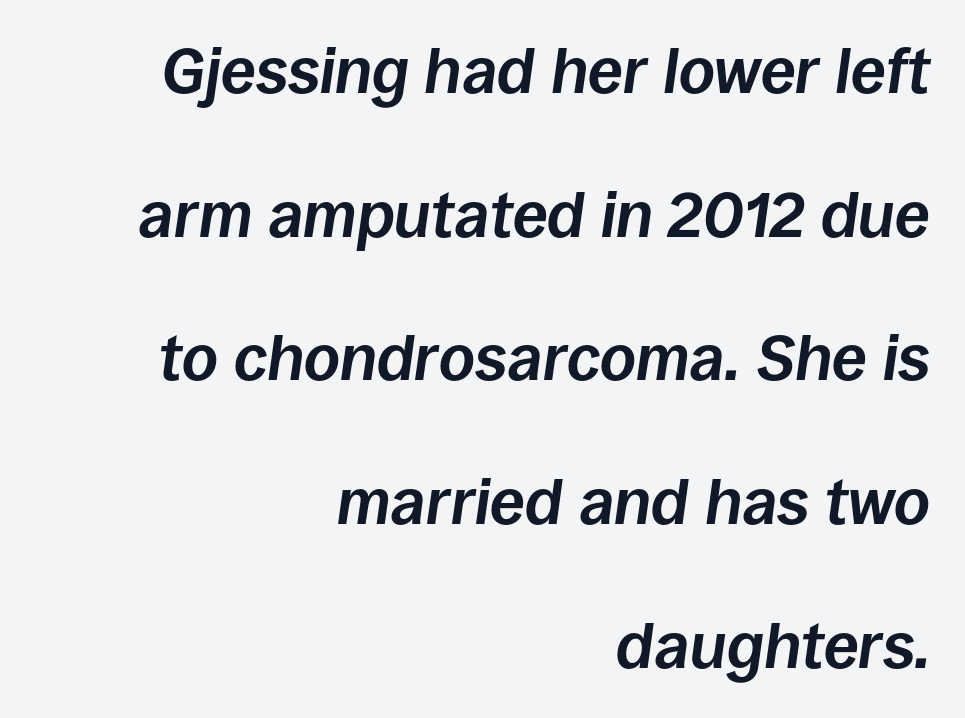
{"italic": "yes", "lean": "right", "slant_degrees": 8, "bold": "yes", "weight": "bold", "width": "normal", "stroke_contrast": "low", "x_height": "large", "monospaced": "no", "underline": "no", "align": "right", "line_spacing": "loose", "line_spacing_ratio": 2.28, "letter_spacing": "normal", "letter_spacing_em": 0.0, "glyph_px": 63}
